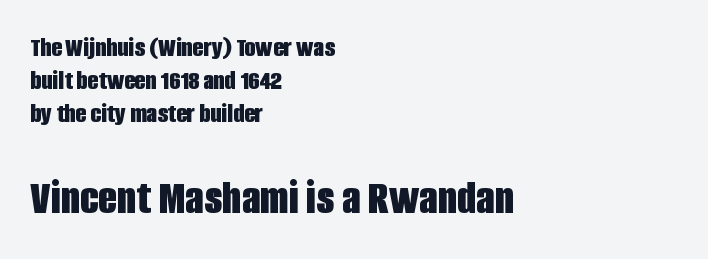
Q: Is the text bold? A: Yes.
Q: Is the text italic (slanted)? A: No, it is upright.
Q: Is the typeface a serif or a sans-serif typeface? A: Sans-serif.
Q: Is the text underlined? A: No.
Q: How is the paragraph aligned? A: Left-aligned.
Q: Is the spacing between letters normal or unusually wide? A: Normal.
Q: Which block of text is set in a larger size, the first (top) or the second (bottom)? A: The second (bottom) one.
Q: Width (condensed, normal, or wide)? A: Condensed.
Q: Stroke contrast? A: Low.
Q: x-height? A: Large.
Q: Monospaced? A: No.
